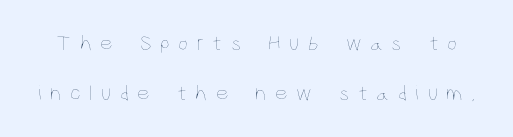
The lettering holds an erect, upright posture throughout. Beneath every word, the page is bare. Tracking value appears strongly positive — letters spread wide. The font is comparable to plain body text, perhaps lighter.
